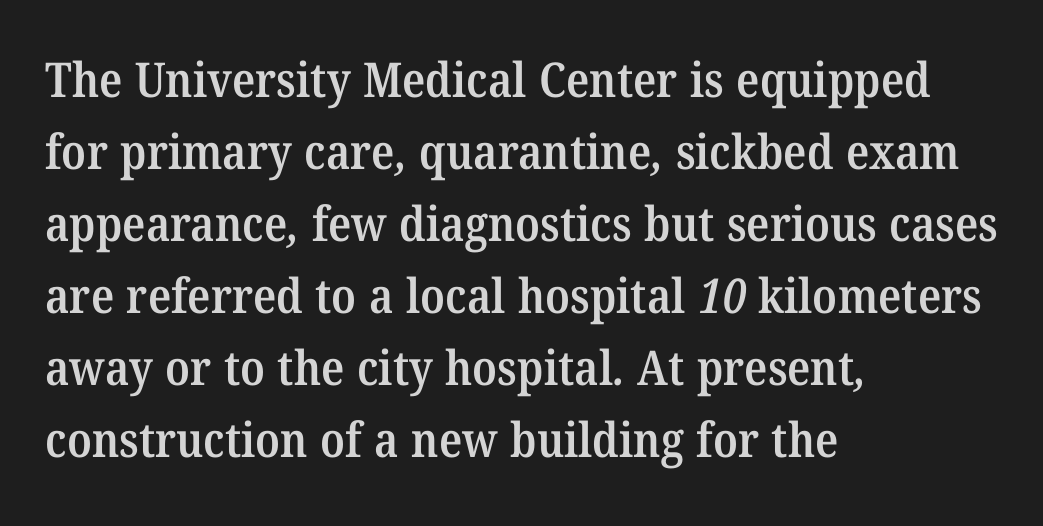
{"serif": "yes", "bold": "semi", "weight": "semibold", "width": "normal", "stroke_contrast": "medium", "x_height": "medium", "monospaced": "no", "underline": "no", "align": "left", "line_spacing": "normal", "line_spacing_ratio": 1.5, "letter_spacing": "normal", "letter_spacing_em": 0.0, "glyph_px": 48}
